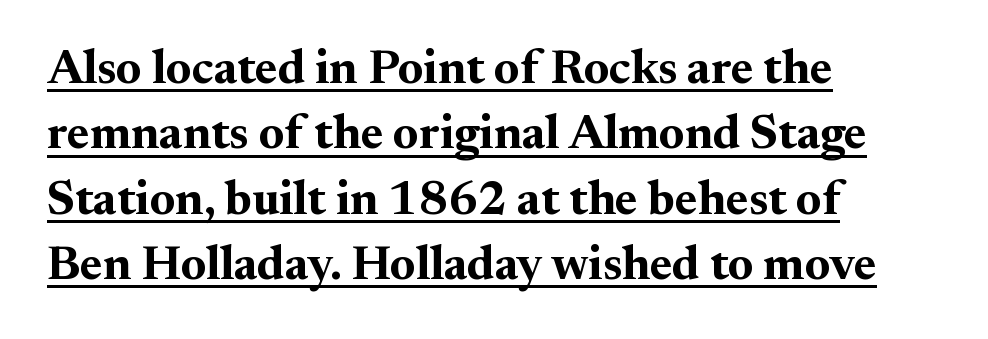
Vertical strokes here are truly vertical. This sample keeps an unexceptional amount of space between lines. These words are printed bold, with thick strokes throughout. Note the varied advance widths — an 'i' is clearly narrower than an 'm'. Does a line run under the words? Yes, clearly. Is the letter spacing exaggerated? No — it looks like the ordinary default.
